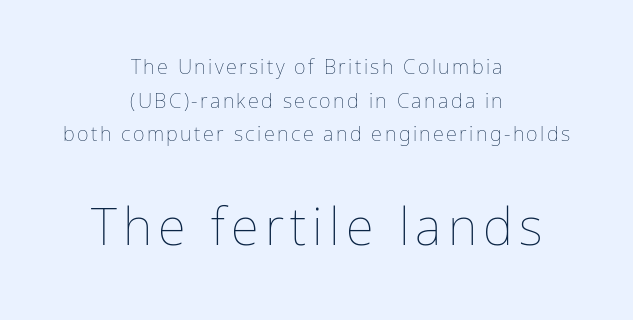
The image shows 51 px thin type, upright; set centered, normal line spacing (1.68x), not underlined; the second (bottom) block is 2.55x larger; low stroke contrast and a medium x-height.
